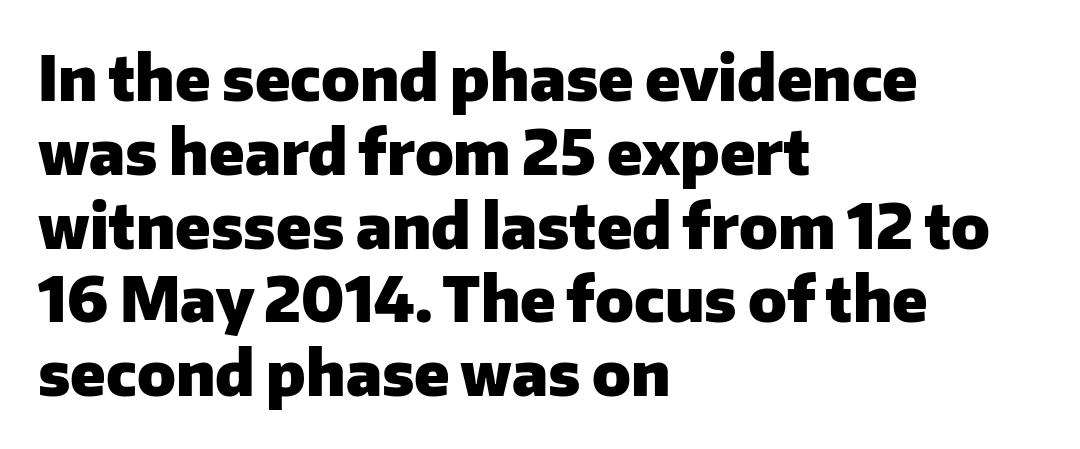
The image shows 61 px heavy sans-serif type, upright; set left-aligned, line spacing 1.21x, normal letter spacing, not underlined; low stroke contrast and a medium x-height.
